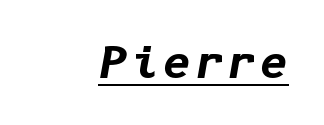
{"italic": "yes", "lean": "right", "slant_degrees": 10, "bold": "yes", "weight": "bold", "width": "normal", "stroke_contrast": "low", "x_height": "medium", "underline": "yes", "glyph_px": 43}
